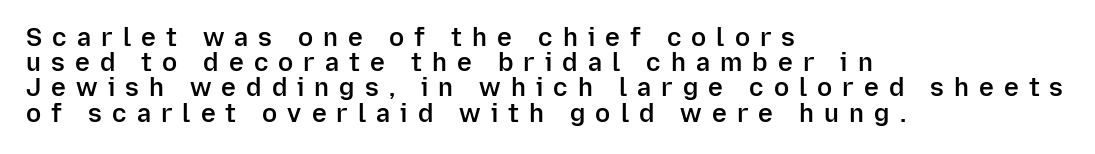
The image shows 25 px text type, upright; set left-aligned, tight line spacing (1.01x), unusually wide letter spacing (+0.4 em), not underlined.
